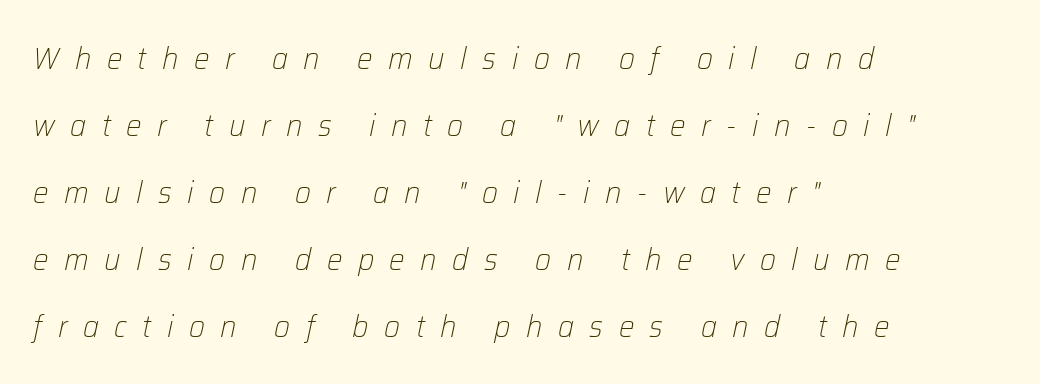
The image shows 31 px light type, italic (leaning right); set left-aligned, loose line spacing (2.16x), unusually wide letter spacing (+0.5 em), not underlined; low stroke contrast and a medium x-height.
